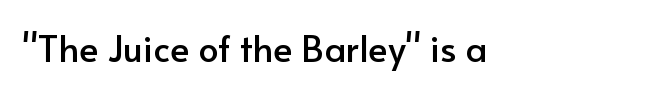
How are the letters spaced? Ordinarily, with no added tracking. Lines of text with bare space underneath. No feet cap the strokes, marking this as sans-serif type. These lines are set flush left with a ragged right edge. Each letter keeps its own natural width here, so spacing adapts to shape. A roman cut, with each character standing at attention.
